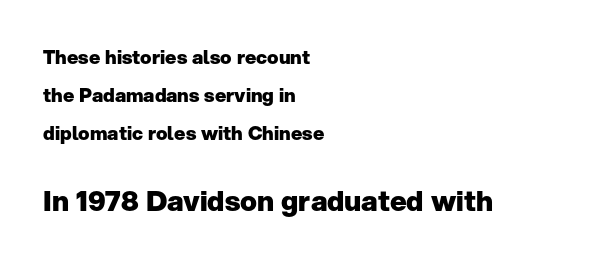
The image shows 28 px heavy sans-serif type, upright; set left-aligned, loose line spacing (2.01x), normal letter spacing, not underlined; the second (bottom) block is 1.47x larger; low stroke contrast and a medium x-height.
